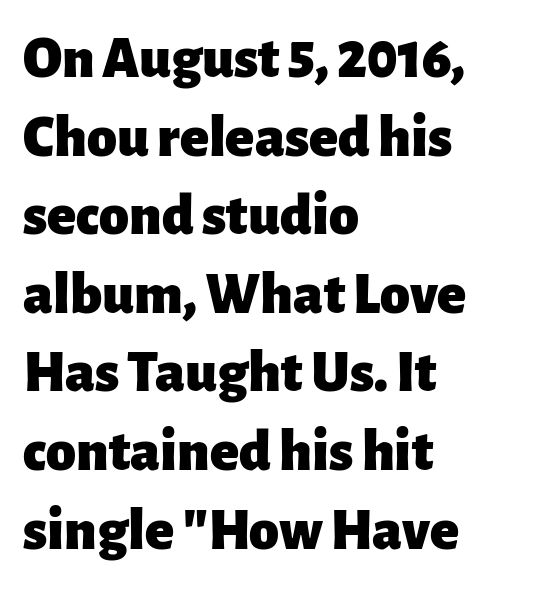
{"serif": "no", "italic": "no", "bold": "yes", "weight": "heavy", "width": "normal", "stroke_contrast": "low", "x_height": "medium", "monospaced": "no", "underline": "no", "align": "left", "line_spacing": "normal", "line_spacing_ratio": 1.31, "letter_spacing": "normal", "letter_spacing_em": 0.0, "glyph_px": 60}
